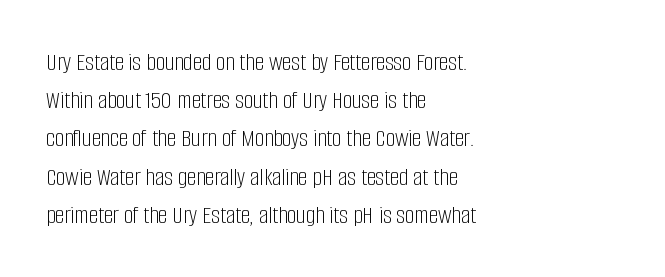
The image shows 26 px text type, upright; set left-aligned, normal line spacing (1.47x), normal letter spacing, not underlined.
